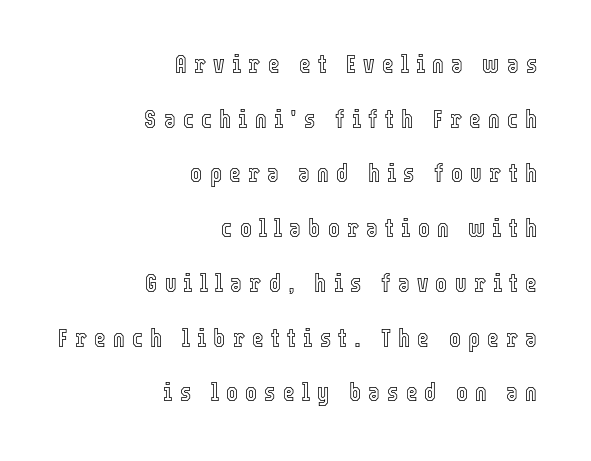
Bare-footed words on every line. Upright lettering throughout. Alignment: flush right. Students, observe: this is what heavily led, spacious text looks like.
